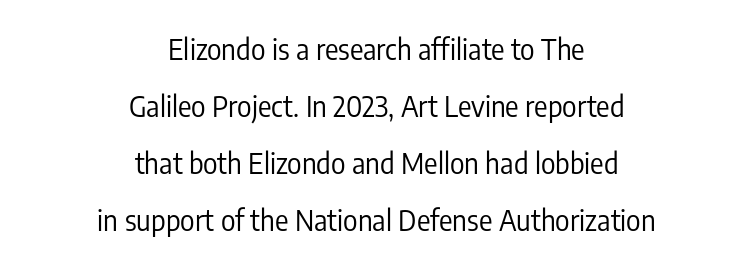
{"serif": "no", "italic": "no", "bold": "no", "weight": "regular", "width": "condensed", "stroke_contrast": "low", "x_height": "medium", "monospaced": "no", "underline": "no", "align": "center", "line_spacing": "loose", "line_spacing_ratio": 2.04, "letter_spacing": "normal", "letter_spacing_em": 0.0, "glyph_px": 28}
